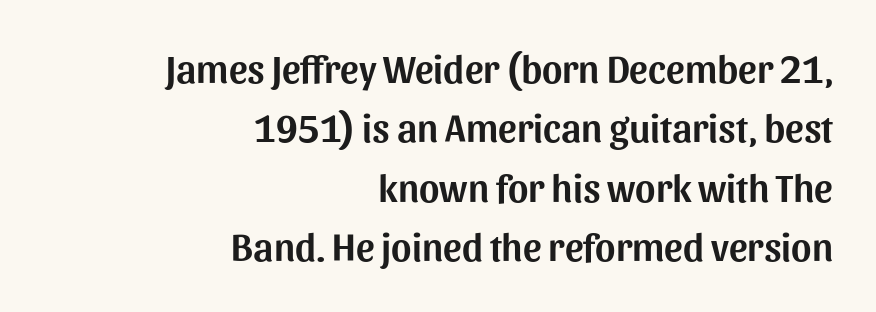
The image shows 39 px sans-serif type, upright; set right-aligned, normal line spacing (1.52x), normal letter spacing, not underlined; medium stroke contrast and a medium x-height.
